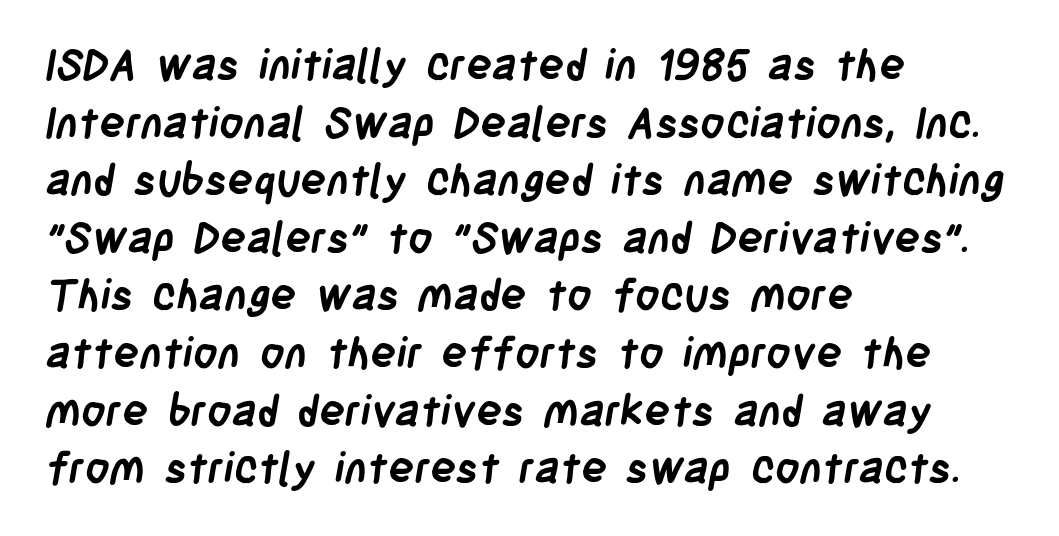
Q: Is the text bold? A: Yes.
Q: Is the typeface a serif or a sans-serif typeface? A: Sans-serif.
Q: Is the text underlined? A: No.
Q: How is the paragraph aligned? A: Left-aligned.
Q: Is the spacing between letters normal or unusually wide? A: Normal.
Q: Is the spacing between lines tight, normal or loose? A: Normal.
Q: Width (condensed, normal, or wide)? A: Condensed.
Q: Stroke contrast? A: Low.
Q: x-height? A: Large.
Q: Monospaced? A: No.
